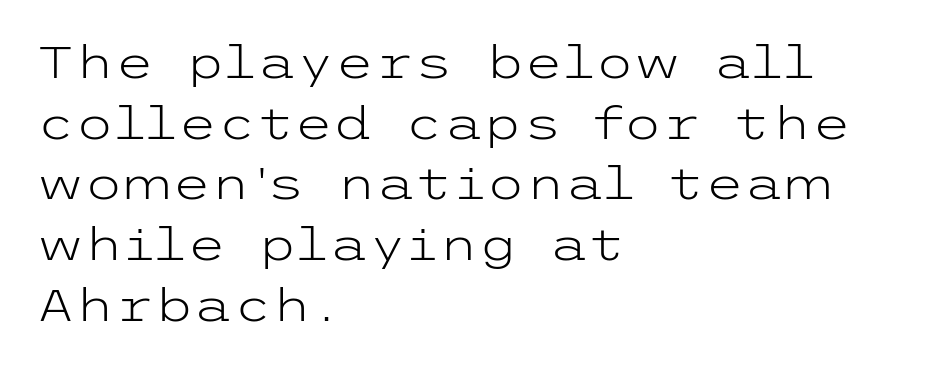
{"serif": "no", "italic": "no", "bold": "no", "weight": "light", "width": "wide", "stroke_contrast": "low", "x_height": "medium", "underline": "no", "align": "left", "line_spacing": "normal", "line_spacing_ratio": 1.35, "letter_spacing": "normal", "letter_spacing_em": 0.0, "glyph_px": 45}
